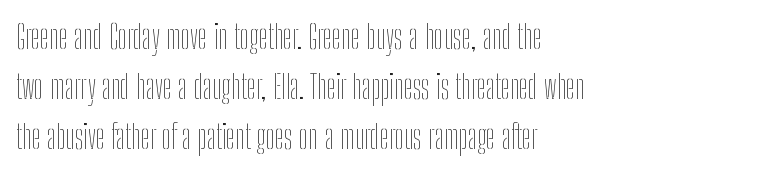
Rendered with straight, roman letterforms. This reads as an unemphasized weight, regular at the heaviest. Vertically, the passage feels balanced, rows spaced as you'd expect. Note the varied advance widths — an 'i' is clearly narrower than an 'm'.
